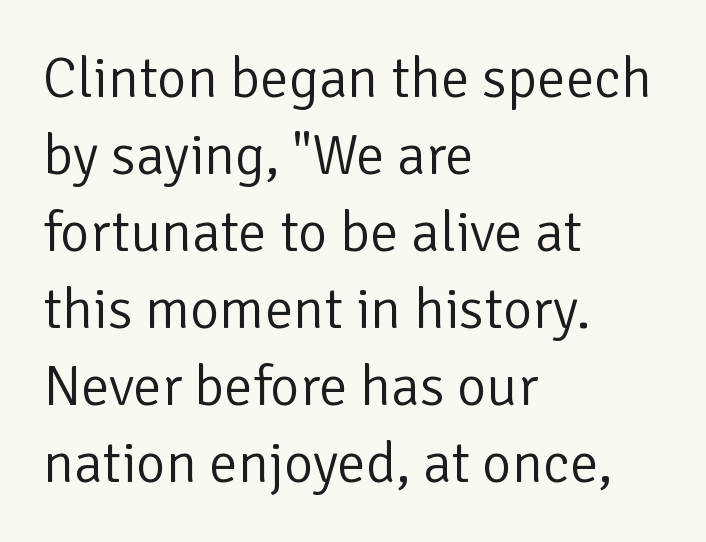
Serifs: no, the terminals of the letterforms are clean. The rendering uses natural spacing where letterforms have individual widths. The passage shown stacks its lines at a standard gap. Rule under the text: the space is simply empty.
